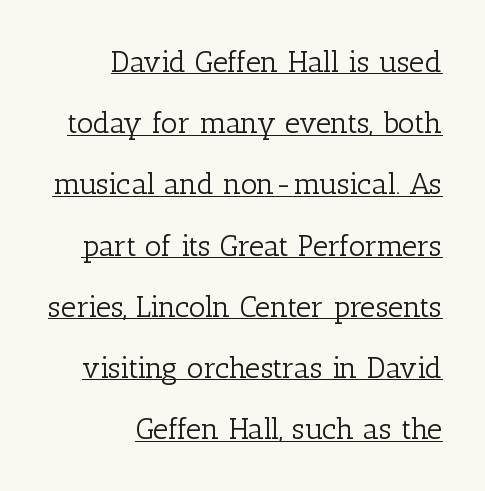
The line texture is even and compact thanks to regular tracking. If you measured baseline to baseline, you'd find a long distance. This sample uses a serif face. The paragraph shown leans on its right margin.
